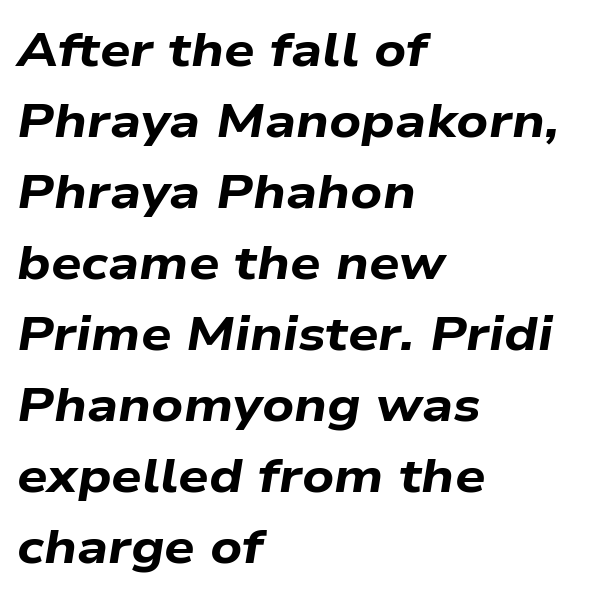
The image shows 48 px bold, wide type, italic (leaning right); set left-aligned, normal line spacing (1.48x), normal letter spacing, not underlined; low stroke contrast and a medium x-height.
